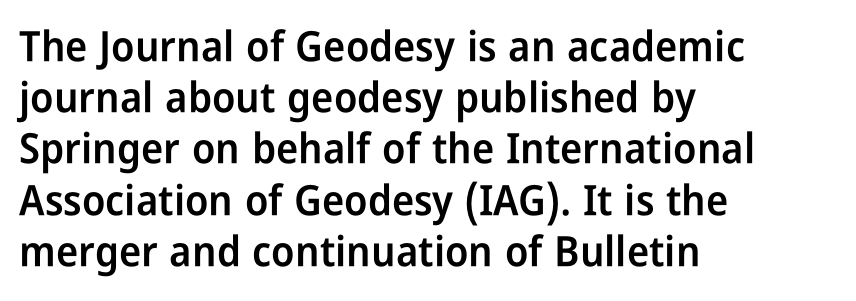
{"serif": "no", "italic": "no", "bold": "semi", "weight": "semibold", "width": "condensed", "stroke_contrast": "low", "x_height": "medium", "monospaced": "no", "underline": "no", "align": "left", "line_spacing_ratio": 1.22, "letter_spacing": "normal", "letter_spacing_em": 0.0, "glyph_px": 42}
